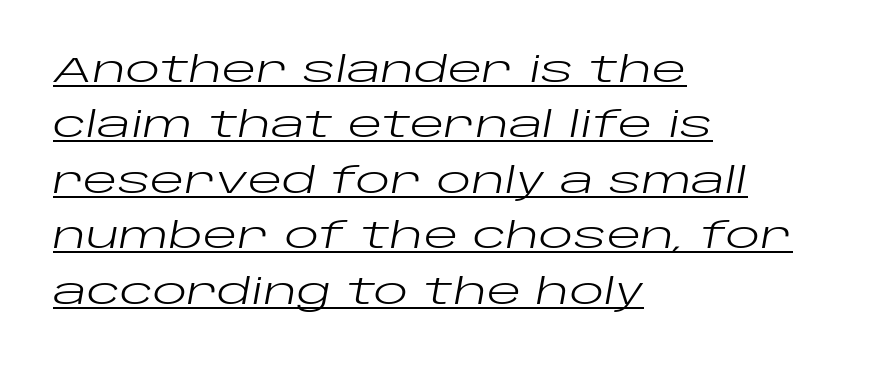
The image shows 36 px regular-weight, wide type, italic (leaning right); set left-aligned, normal line spacing (1.54x), normal letter spacing, underlined; low stroke contrast and a large x-height.
